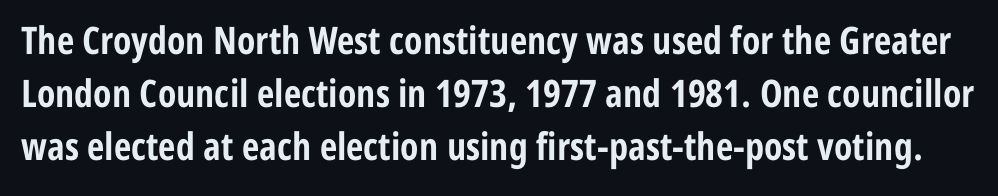
The image shows 38 px bold, condensed sans-serif type, upright; set normal line spacing (1.39x), normal letter spacing, not underlined; low stroke contrast and a medium x-height.
